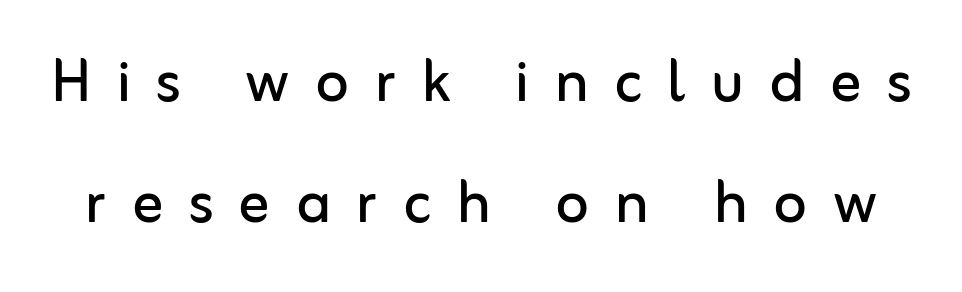
Descenders hang freely into open space. The face used here is a sans, in the tradition of grotesques and geometrics. The lettering stays uniformly vertical, giving the passage a roman look. How are the letters spaced? Widely, with obvious added tracking. What's the leading like? Ordinary, nothing unusual.
